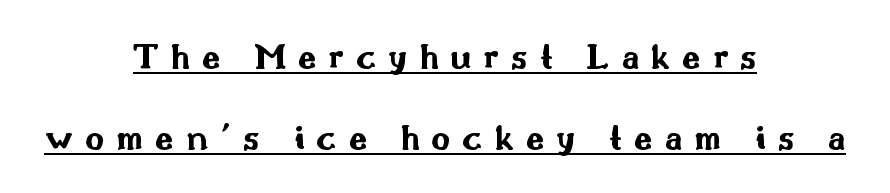
{"serif": "no", "italic": "no", "bold": "yes", "weight": "bold", "width": "wide", "stroke_contrast": "medium", "x_height": "small", "monospaced": "no", "underline": "yes", "align": "center", "line_spacing": "loose", "line_spacing_ratio": 2.2, "letter_spacing": "wide", "letter_spacing_em": 0.33, "glyph_px": 37}
